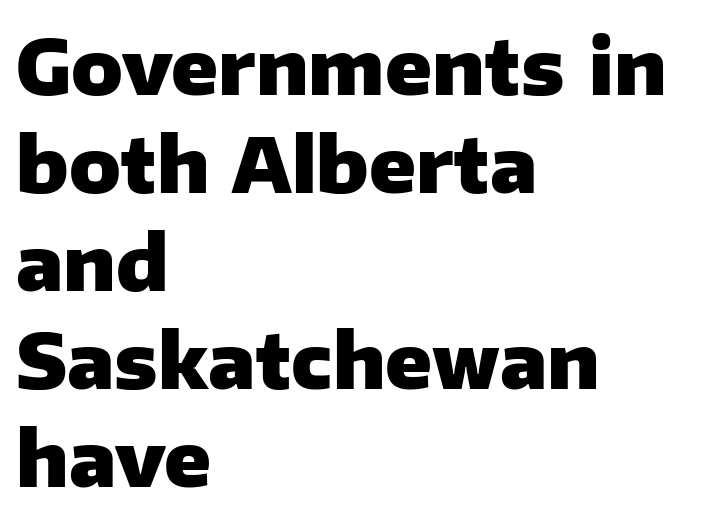
Reading down the block, your eye returns to a fixed left position each line. Regarding leading, the lines here are spaced in the standard way. Every stem runs plumb, perpendicular to the baseline. Is this a sans? Yes — the strokes have no serifs. The face used here is proportionally spaced, like ordinary book or web type.
